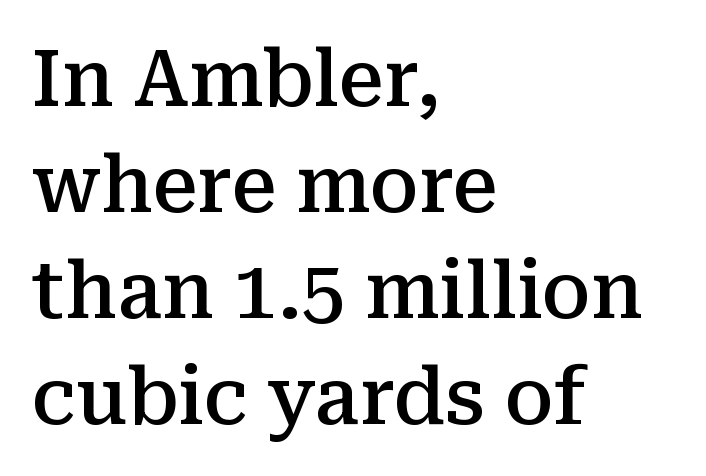
The image shows 79 px semibold serif type, upright; set left-aligned, normal line spacing (1.34x), normal letter spacing, not underlined; medium stroke contrast and a medium x-height.
